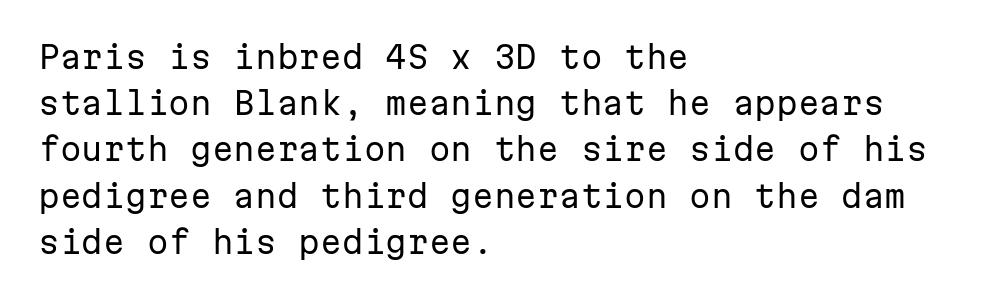
The letterforms sit at book weight or below. Regarding leading, the lines here are spaced in the standard way. Horizontal alignment here is leftward, the default for most running prose. Decoration check: the copy has no underline. The font's upright variant was chosen for this text. This rendering leaves character spacing at its baseline value.
